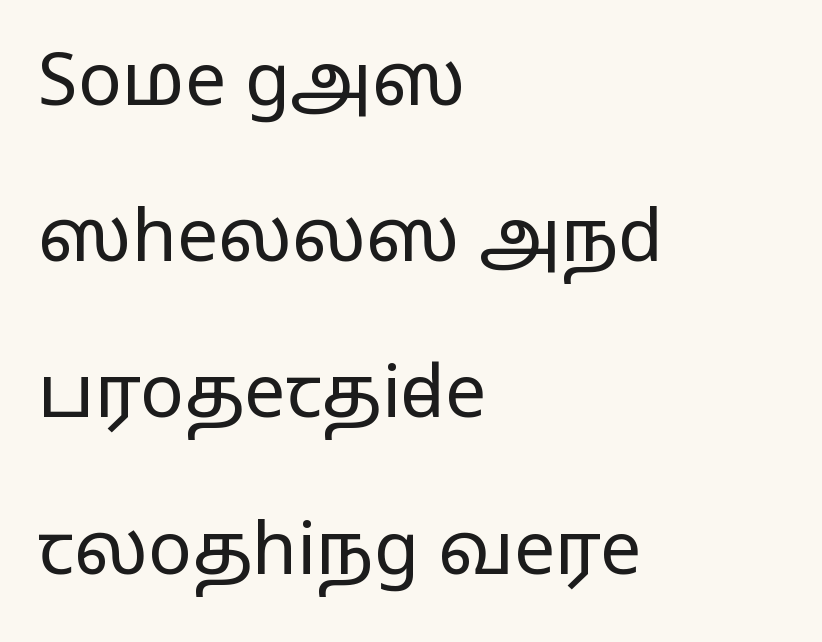
The characters display no serif detailing; their extremities are plain. Is there much room between lines? Yes — plenty of vertical air separates them. Caption: standard tracking, unaltered. Which margin do the lines hug? The left one — the right edge is uneven. Italic? Not at all — the glyphs are vertical. The strip under each line holds only bare page.
